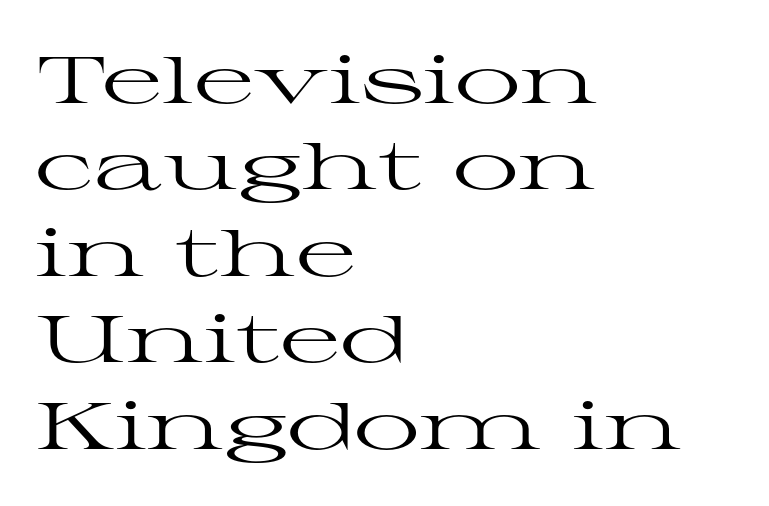
{"serif": "yes", "italic": "no", "bold": "no", "weight": "regular", "width": "wide", "stroke_contrast": "high", "x_height": "medium", "monospaced": "no", "underline": "no", "align": "left", "line_spacing": "normal", "line_spacing_ratio": 1.31, "letter_spacing": "normal", "letter_spacing_em": 0.0, "glyph_px": 66}
